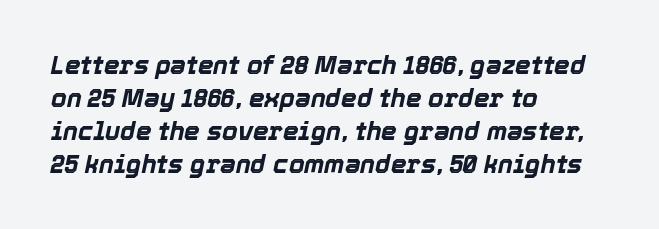
The image shows 25 px bold type, italic (leaning right); set left-aligned, normal line spacing (1.32x), normal letter spacing, not underlined.
